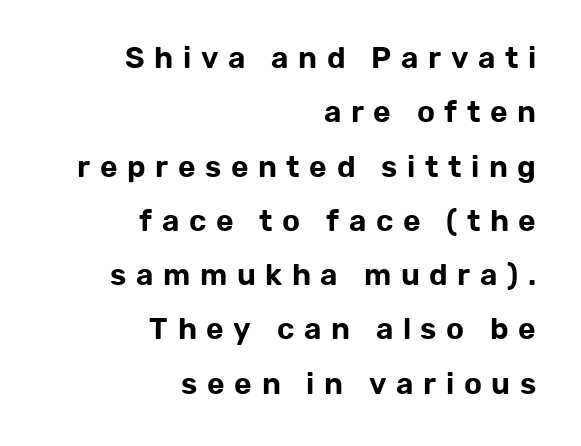
Q: Is the text italic (slanted)? A: No, it is upright.
Q: Is the typeface a serif or a sans-serif typeface? A: Sans-serif.
Q: Is the text underlined? A: No.
Q: How is the paragraph aligned? A: Right-aligned.
Q: Is the spacing between letters normal or unusually wide? A: Unusually wide.
Q: Width (condensed, normal, or wide)? A: Normal.
Q: Stroke contrast? A: Low.
Q: x-height? A: Medium.
Q: Monospaced? A: No.
